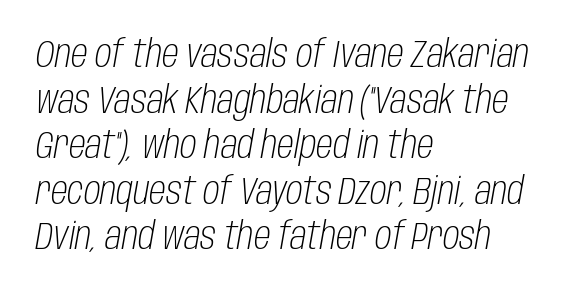
{"italic": "yes", "lean": "right", "slant_degrees": 10, "bold": "no", "weight": "light", "width": "condensed", "stroke_contrast": "low", "x_height": "large", "monospaced": "no", "underline": "no", "align": "left", "line_spacing_ratio": 1.2, "letter_spacing": "normal", "letter_spacing_em": 0.0, "glyph_px": 38}
